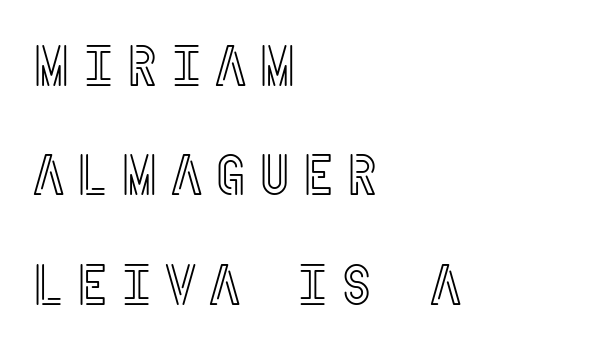
{"italic": "no", "width": "condensed", "x_height": "large", "underline": "no", "align": "left", "line_spacing": "loose", "line_spacing_ratio": 1.92, "glyph_px": 57}
